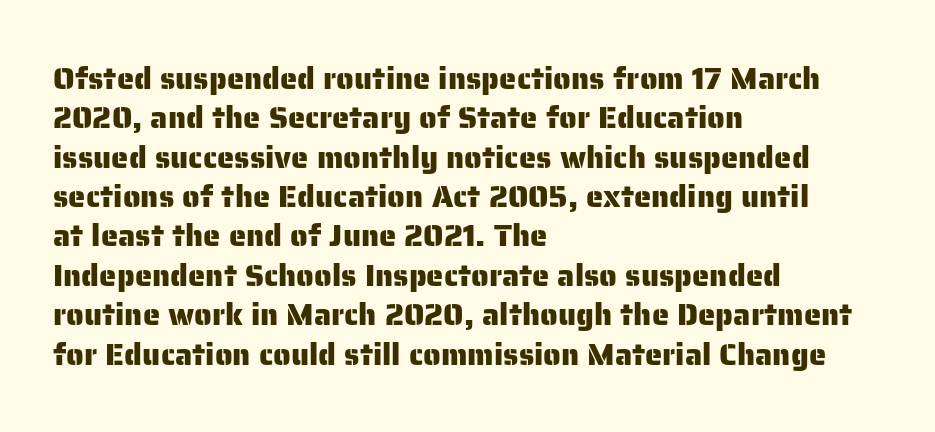
The image shows 31 px sans-serif type, upright; set left-aligned, normal line spacing (1.27x), normal letter spacing, not underlined; low stroke contrast and a medium x-height.
